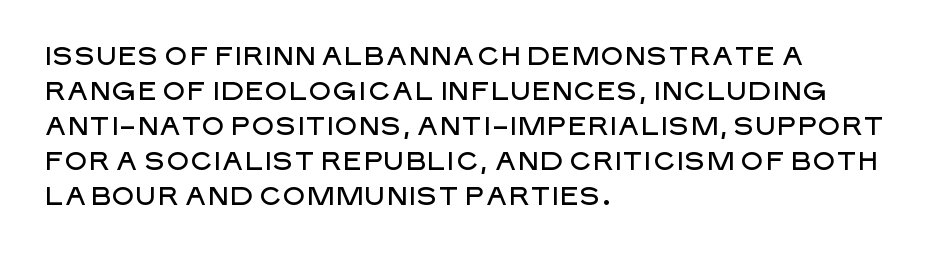
The image shows 26 px text type, upright; set left-aligned, normal line spacing (1.35x), normal letter spacing, not underlined.
